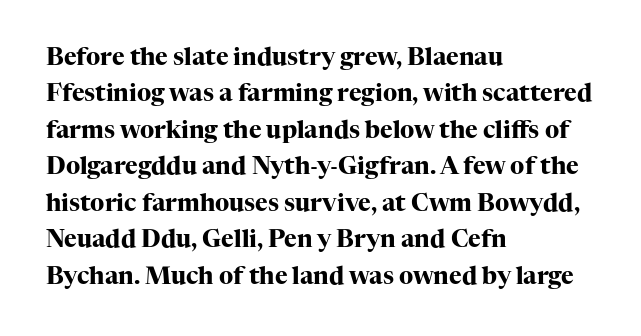
The designer left line spacing at the default. The horizontal fit of the characters is conventional and even. The specimen reads as upright at a glance. The passage shown is not underscored anywhere. The letters are bold, with thick, heavy strokes.
